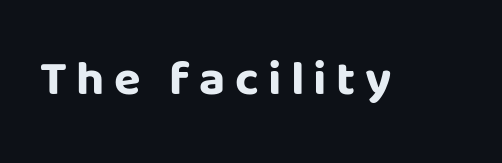
{"serif": "no", "italic": "no", "bold": "yes", "weight": "bold", "width": "normal", "stroke_contrast": "low", "x_height": "large", "monospaced": "no", "underline": "no", "glyph_px": 49}
